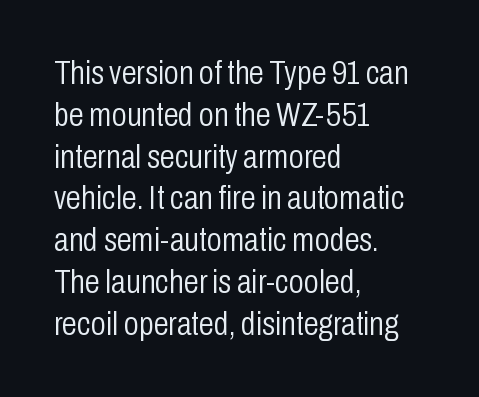
Q: Is the text bold? A: No.
Q: Is the text italic (slanted)? A: No, it is upright.
Q: Is the typeface a serif or a sans-serif typeface? A: Sans-serif.
Q: Is the text underlined? A: No.
Q: How is the paragraph aligned? A: Left-aligned.
Q: Is the spacing between letters normal or unusually wide? A: Normal.
Q: Width (condensed, normal, or wide)? A: Condensed.
Q: Stroke contrast? A: Low.
Q: x-height? A: Medium.
Q: Monospaced? A: No.
